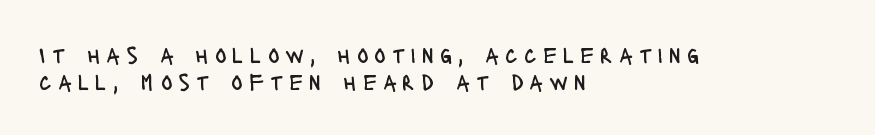
Q: Is the text bold? A: No.
Q: Is the text italic (slanted)? A: No, it is upright.
Q: Is the text underlined? A: No.
Q: How is the paragraph aligned? A: Left-aligned.
Q: Is the spacing between letters normal or unusually wide? A: Unusually wide.
Q: Is the spacing between lines tight, normal or loose? A: Tight.
